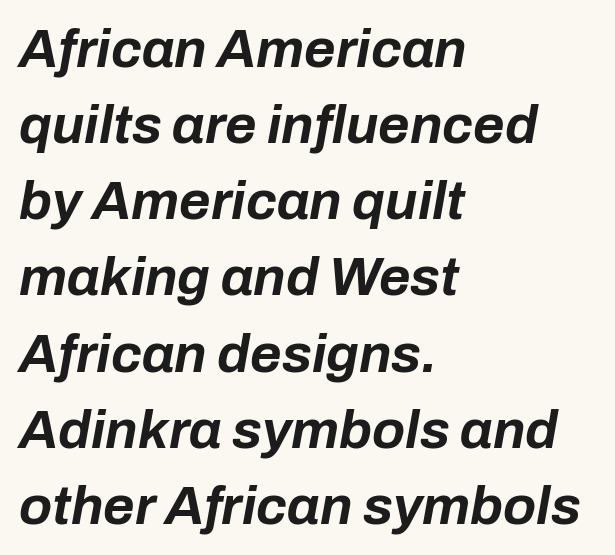
Here the designer chose a conventional face with non-uniform glyph widths. The text carries the slant typical of an italic or oblique font. The glyphs are unaccompanied by any horizontal stroke below them. Default kerning and tracking; the words read as compact shapes.
